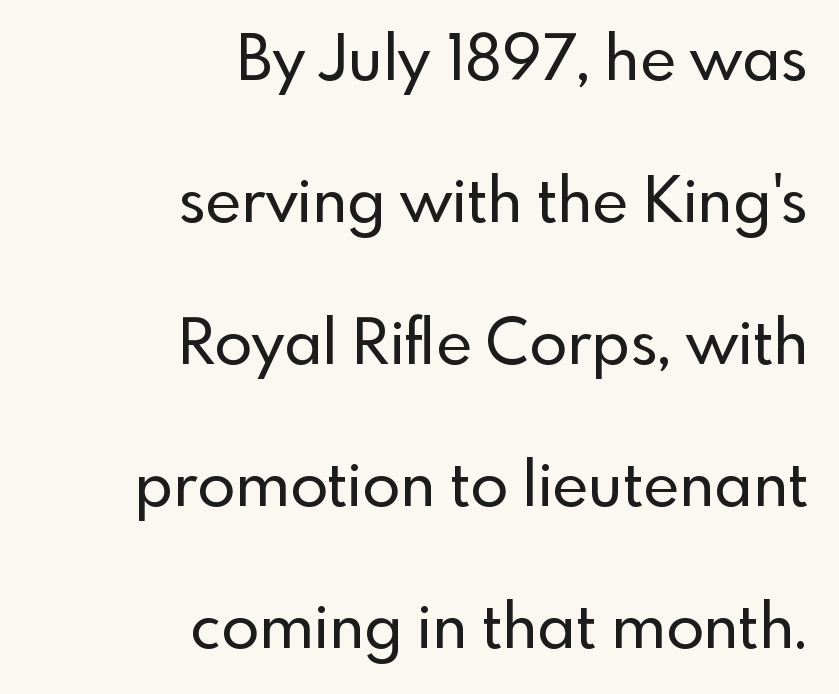
{"serif": "no", "italic": "no", "width": "normal", "x_height": "small", "monospaced": "no", "underline": "no", "align": "right", "line_spacing": "loose", "line_spacing_ratio": 2.29, "letter_spacing": "normal", "letter_spacing_em": 0.0, "glyph_px": 62}
